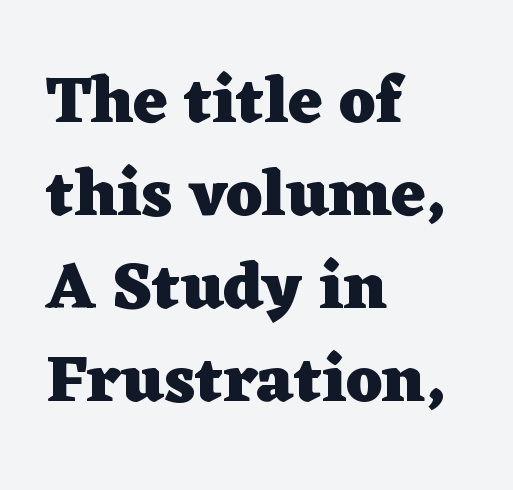
The image shows 66 px heavy, wide serif type, upright; set left-aligned, normal line spacing (1.41x), normal letter spacing, not underlined; low stroke contrast and a medium x-height.
